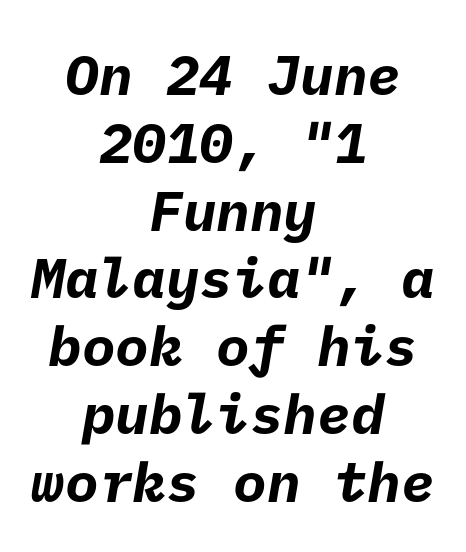
The image shows 56 px bold sans-serif type; set centered, line spacing 1.21x, normal letter spacing, not underlined; low stroke contrast and a medium x-height.
